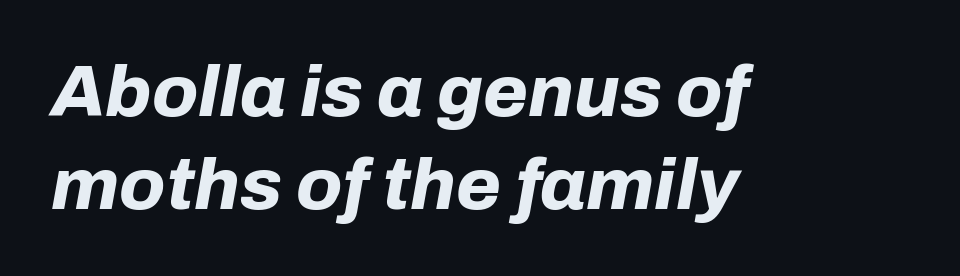
This sample keeps an unexceptional amount of space between lines. Tracking here is standard; glyphs follow each other at the usual distance. The glyphs have the mass of a bold cut. These lines are rendered in a variable-pitch font. Line beginnings align vertically; line endings do not.
